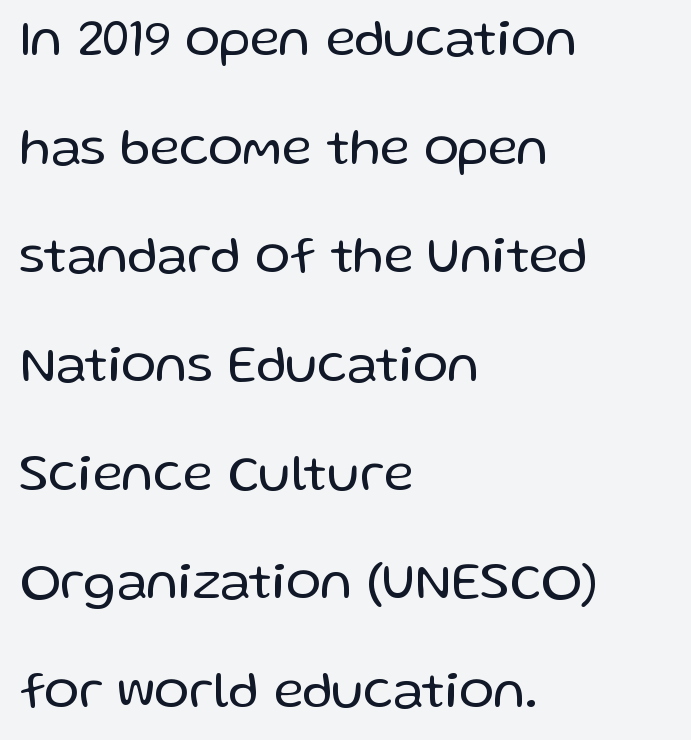
The passage is arranged the way most books set body copy — flush left. Nobody touched the tracking dial on this one. Note: no serifs on the glyphs. Spacing verdict: proportional, widths tailored to each character. Italic? Not at all — the glyphs are vertical. No heavy texture on the line: the type isn't bold.
